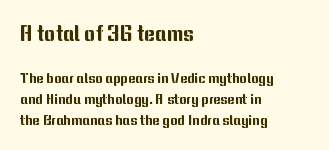
Left-aligned paragraph, ragged on the right. The baseline area is clear. How are the letters spaced? Ordinarily, with no added tracking. This layout puts the oversized block above and the modest block below.
